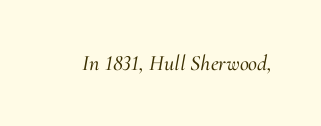
Compared with ordinary roman type, these characters are visibly tilted. Honestly, there is no underline to notice here at all. Caption: standard tracking, unaltered.
